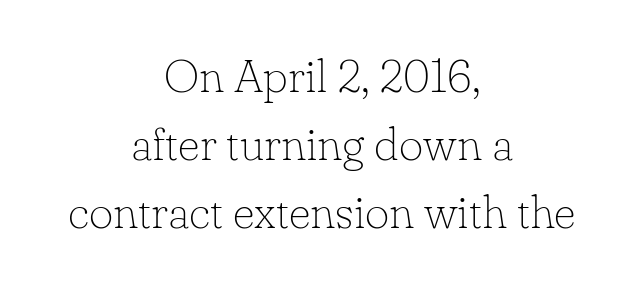
The block of text has a typical density, with ordinary space between rows. The letterforms sit at book weight or below. A clean baseline with only descenders dipping below it. Every stem runs plumb, perpendicular to the baseline. There is no visible air inserted between adjacent glyphs.
